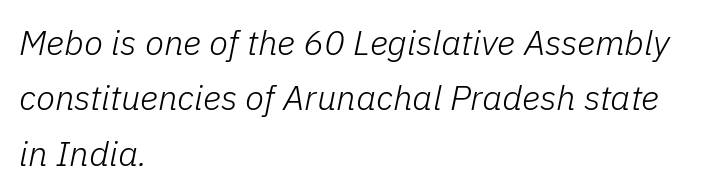
The image shows 35 px light type, italic (leaning right); set left-aligned, normal line spacing (1.58x), normal letter spacing, not underlined; low stroke contrast and a medium x-height.
